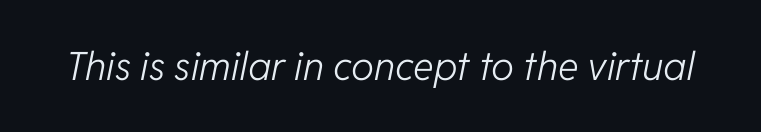
Unmarked baselines from the first word to the last. The rendering keeps characters at their native spacing. Summary of weight: not heavy and not bold. Looks like regular typesetting: each glyph gets only the width it needs.
